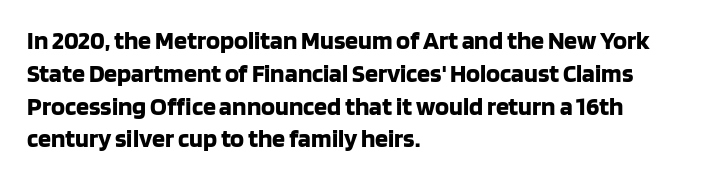
{"italic": "no", "bold": "yes", "underline": "no", "align": "left", "line_spacing": "normal", "line_spacing_ratio": 1.26, "letter_spacing": "normal", "letter_spacing_em": 0.0, "glyph_px": 26}
